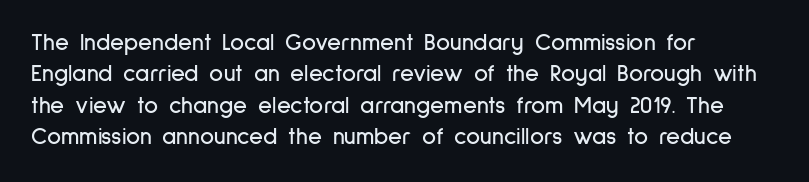
The image shows 24 px text type, upright; set left-aligned, normal line spacing (1.31x), normal letter spacing, not underlined.
